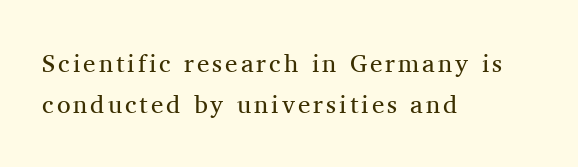
{"italic": "no", "bold": "no", "underline": "no", "align": "left", "line_spacing": "normal", "line_spacing_ratio": 1.66, "glyph_px": 25}
